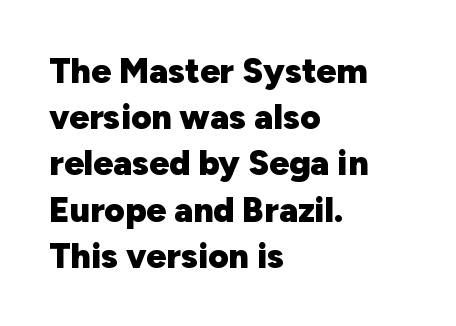
Q: Is the text bold? A: Yes.
Q: Is the text italic (slanted)? A: No, it is upright.
Q: Is the typeface a serif or a sans-serif typeface? A: Sans-serif.
Q: Is the text underlined? A: No.
Q: How is the paragraph aligned? A: Left-aligned.
Q: Is the spacing between letters normal or unusually wide? A: Normal.
Q: Is the spacing between lines tight, normal or loose? A: Normal.
Q: Width (condensed, normal, or wide)? A: Normal.
Q: Stroke contrast? A: Low.
Q: x-height? A: Medium.
Q: Monospaced? A: No.
